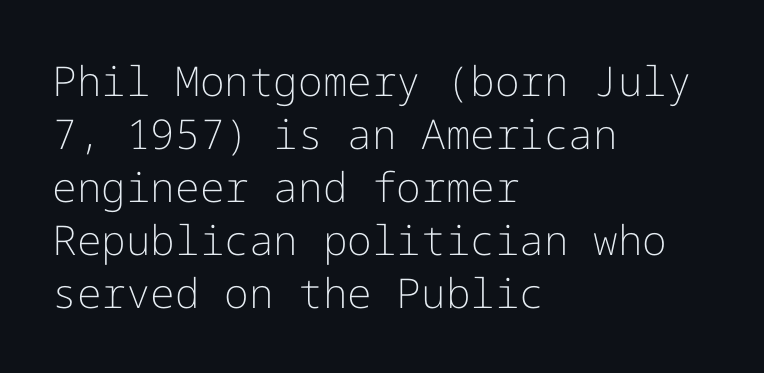
Typeset ragged right — the left edge is the straight one. This block has exactly the height ordinary leading produces. The gap between lines stays unmarked. Serif or sans? Sans — the stroke terminals are bare. Observe the ordinary spacing: letters are neighbours, not strangers. No letter is thick-stroked: the sample isn't bold.
